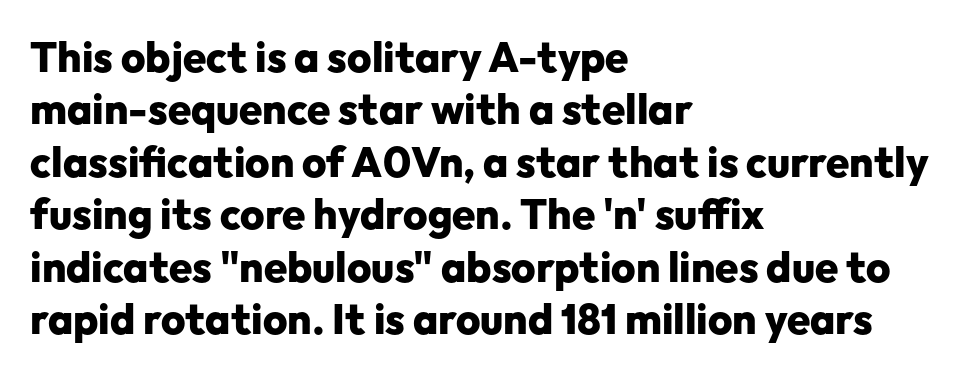
{"serif": "no", "italic": "no", "bold": "yes", "weight": "heavy", "width": "normal", "stroke_contrast": "low", "x_height": "medium", "monospaced": "no", "underline": "no", "align": "left", "line_spacing": "normal", "line_spacing_ratio": 1.25, "letter_spacing": "normal", "letter_spacing_em": 0.0, "glyph_px": 42}
